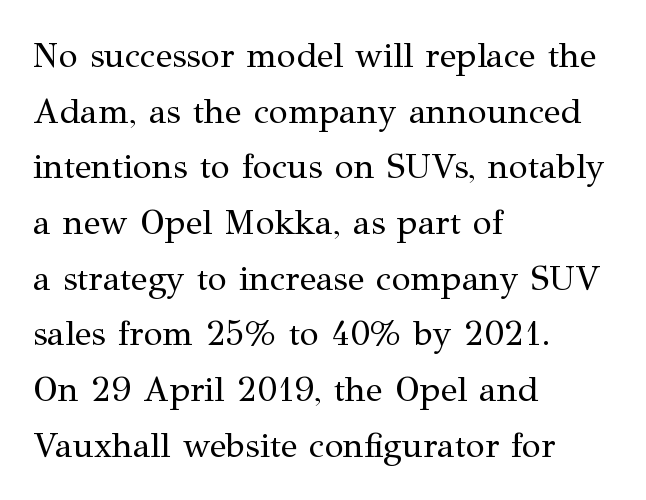
Honestly, there is no underline to notice here at all. This sample has the flowing, uneven cadence of proportional lettering. The lettering stays uniformly vertical, giving the passage a roman look. Inter-character spacing is left at the font's built-in metrics.
